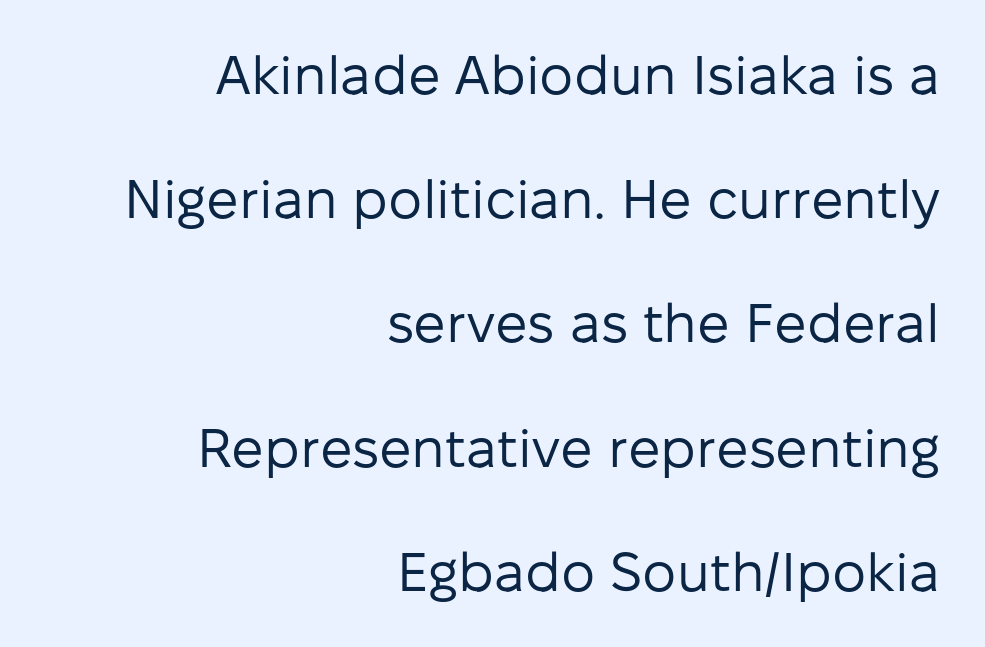
The image shows 54 px regular-weight sans-serif type, upright; set right-aligned, loose line spacing (2.3x), normal letter spacing, not underlined; low stroke contrast and a medium x-height.
